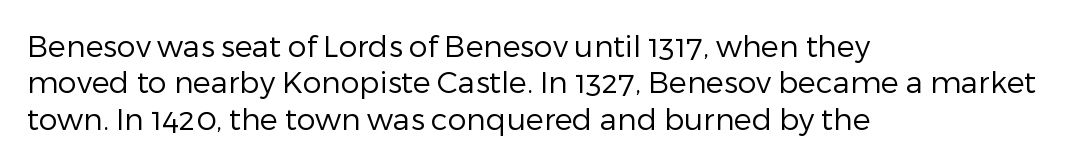
Do the characters align in a grid? No, the font is proportional. Do the letters lean? They stand straight. Alignment: flush left. Glyph-to-glyph distance matches everyday printed text. The passage shown is typeset with a sans-serif family.
